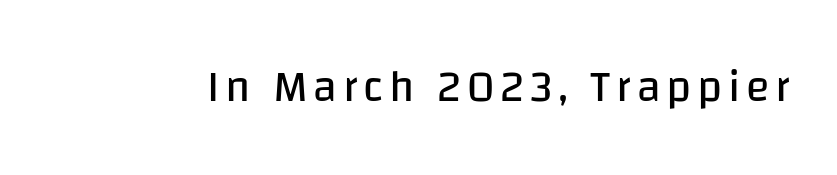
Q: Is the text bold? A: No.
Q: Is the text italic (slanted)? A: No, it is upright.
Q: Is the typeface a serif or a sans-serif typeface? A: Sans-serif.
Q: Is the text underlined? A: No.
Q: Width (condensed, normal, or wide)? A: Normal.
Q: Stroke contrast? A: Low.
Q: x-height? A: Large.
Q: Monospaced? A: No.
